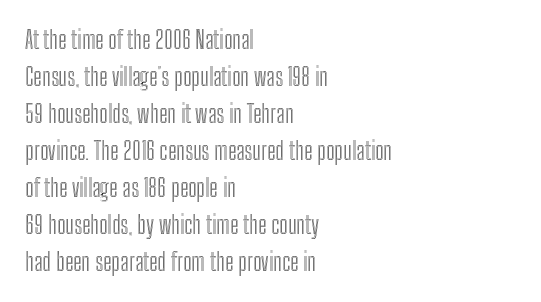
{"italic": "no", "underline": "no", "align": "left", "line_spacing": "normal", "line_spacing_ratio": 1.54, "letter_spacing": "normal", "letter_spacing_em": 0.0, "glyph_px": 24}
